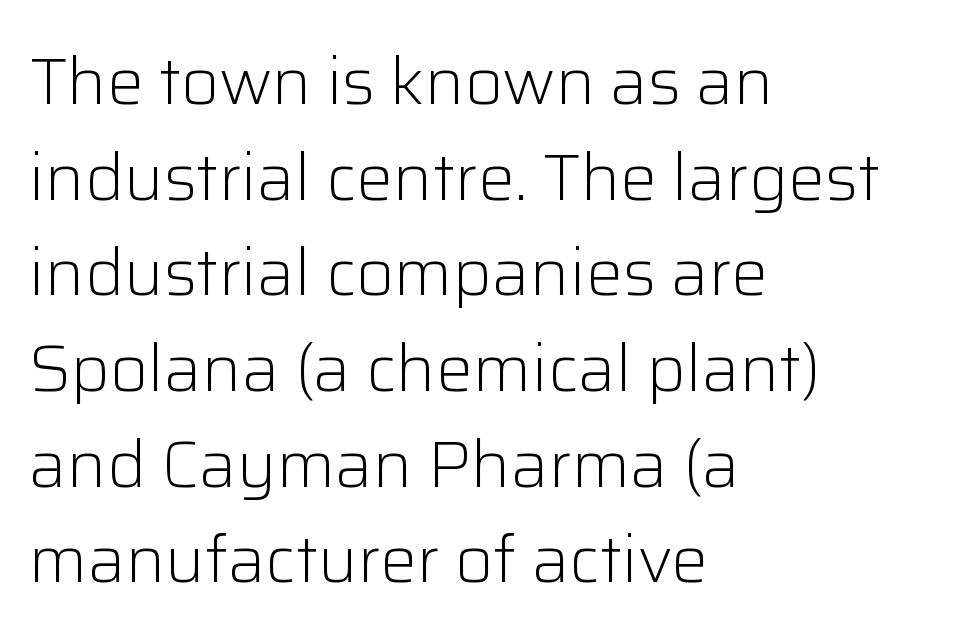
Q: Is the text bold? A: No.
Q: Is the text italic (slanted)? A: No, it is upright.
Q: Is the typeface a serif or a sans-serif typeface? A: Sans-serif.
Q: Is the text underlined? A: No.
Q: How is the paragraph aligned? A: Left-aligned.
Q: Is the spacing between letters normal or unusually wide? A: Normal.
Q: Is the spacing between lines tight, normal or loose? A: Normal.
Q: Width (condensed, normal, or wide)? A: Normal.
Q: Stroke contrast? A: Low.
Q: x-height? A: Medium.
Q: Monospaced? A: No.
